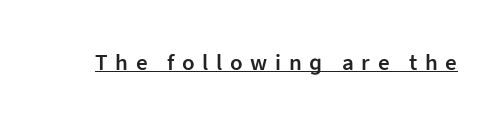
Q: Is the text bold? A: Semi-bold.
Q: Is the text italic (slanted)? A: No, it is upright.
Q: Is the text underlined? A: Yes.
Q: Is the spacing between letters normal or unusually wide? A: Unusually wide.
